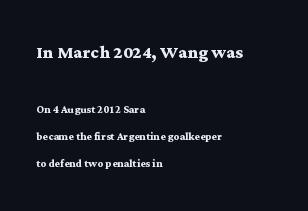
{"italic": "no", "bold": "yes", "underline": "no", "align": "left", "line_spacing": "loose", "line_spacing_ratio": 1.94, "letter_spacing": "normal", "letter_spacing_em": 0.0, "larger_block": "first", "size_ratio": 1.64, "glyph_px": 23}
